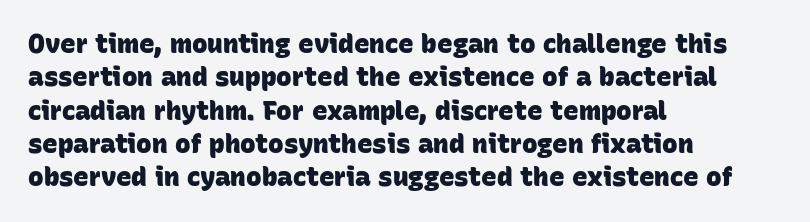
The image shows 26 px bold type; set left-aligned, normal line spacing (1.28x), normal letter spacing, not underlined.
